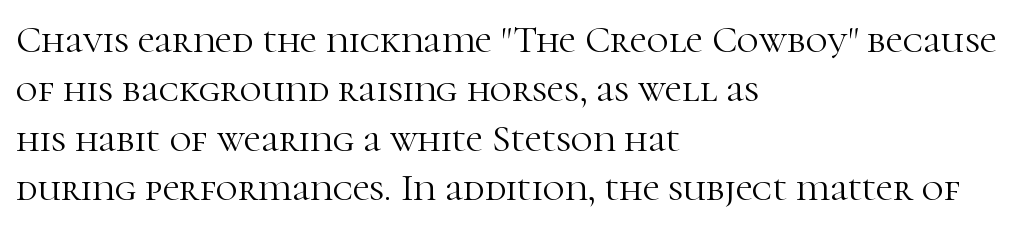
Vertical strokes here are truly vertical. Little horizontal feet cap the strokes, marking this as serif type. The rendering uses a moderate line-height, typical for paragraphs. The typesetter chose a ragged-right arrangement here. Here the designer chose a conventional face with non-uniform glyph widths. What stands out about the letter spacing? Nothing — it is the standard amount.
